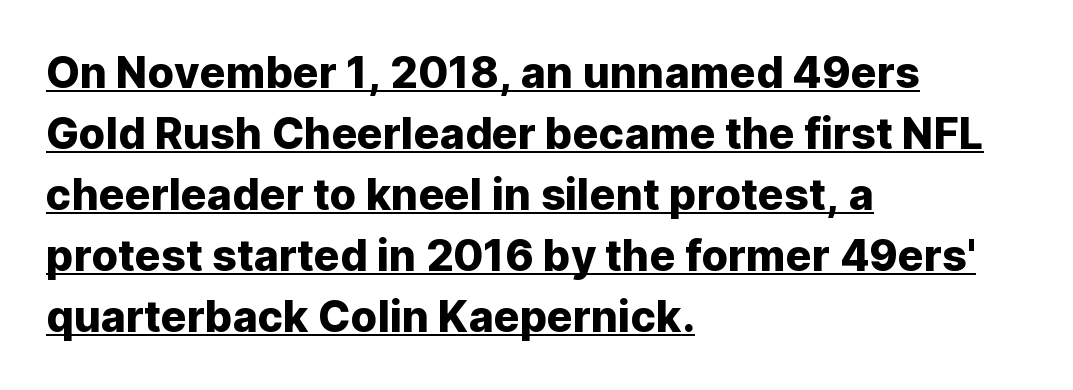
Note the varied advance widths — an 'i' is clearly narrower than an 'm'. Every row of glyphs begins at an identical x-position on the left. This rendering features underlined lettering. When letters stand straight like this, we call the style roman or upright. Each letter's strokes conclude bluntly, with no projecting serifs. Leading matches the norm, producing a regular column.
